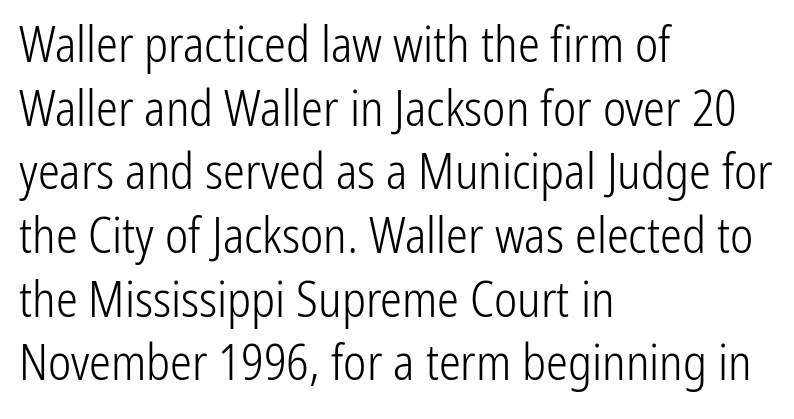
The image shows 49 px light, condensed sans-serif type, upright; set left-aligned, normal line spacing (1.3x), normal letter spacing, not underlined; low stroke contrast and a medium x-height.
